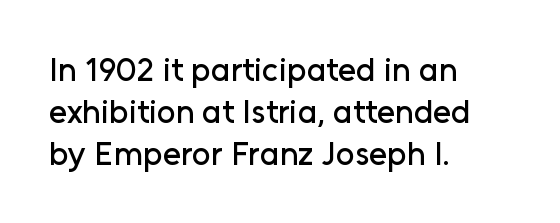
{"serif": "no", "italic": "no", "width": "normal", "stroke_contrast": "low", "x_height": "medium", "monospaced": "no", "underline": "no", "align": "left", "line_spacing": "normal", "line_spacing_ratio": 1.27, "letter_spacing": "normal", "letter_spacing_em": 0.0, "glyph_px": 33}
